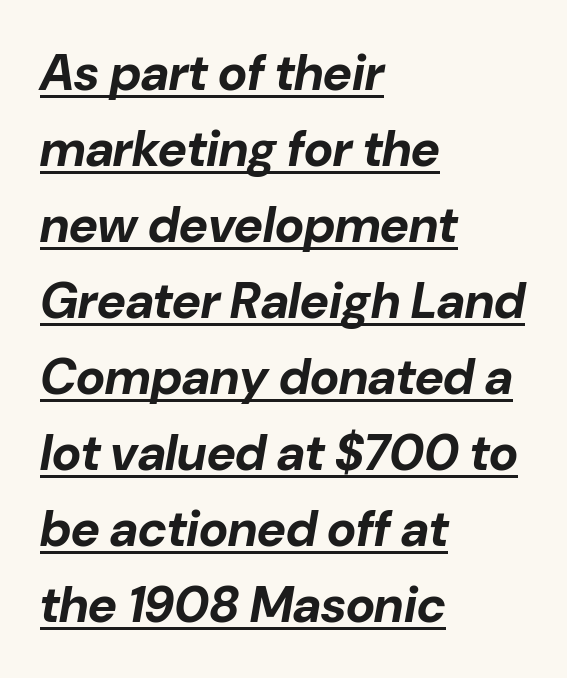
Default kerning and tracking; the words read as compact shapes. These lines are rendered in a variable-pitch font. Style check: oblique. The passage is arranged the way most books set body copy — flush left. These lines sit exactly where default settings would place them.
